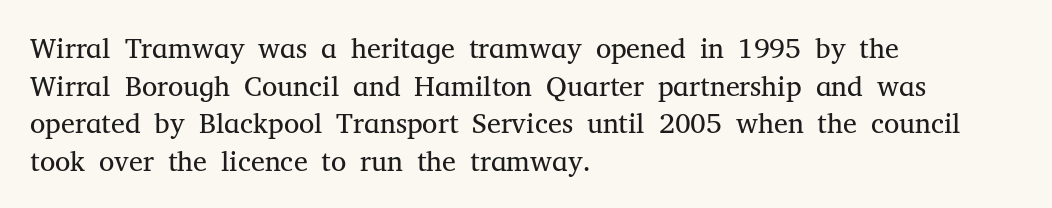
{"serif": "yes", "italic": "no", "bold": "no", "weight": "regular", "width": "normal", "stroke_contrast": "medium", "x_height": "medium", "monospaced": "no", "underline": "no", "align": "left", "line_spacing": "normal", "line_spacing_ratio": 1.34, "letter_spacing": "normal", "letter_spacing_em": 0.0, "glyph_px": 28}
